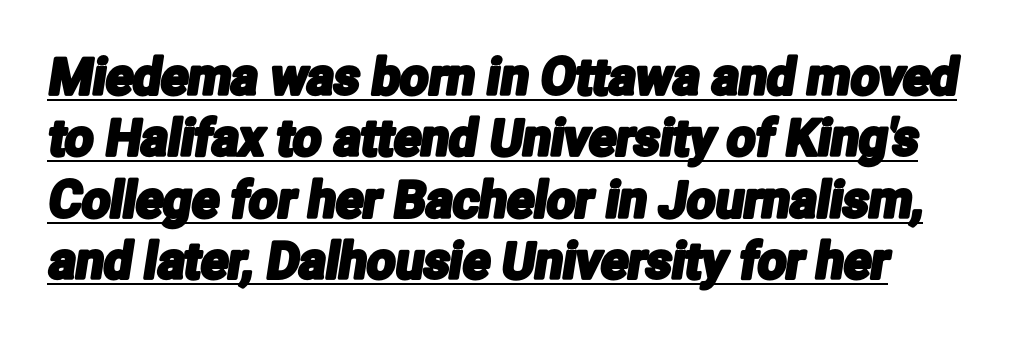
The face used here is proportionally spaced, like ordinary book or web type. Between one letter and the next there's only the usual sliver of space. The specimen includes a rule beneath the text block's lines. The characters display no serif detailing; their extremities are plain.
